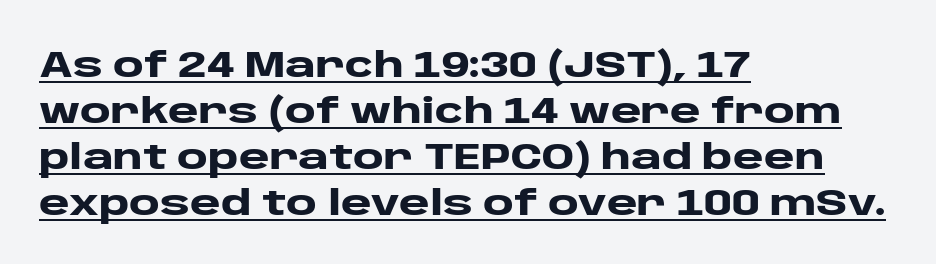
The image shows 37 px heavy, wide sans-serif type, upright; set left-aligned, line spacing 1.24x, normal letter spacing, underlined; low stroke contrast and a large x-height.
